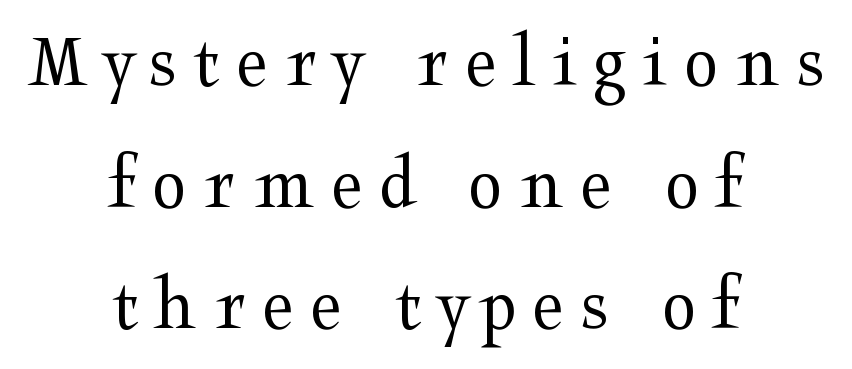
{"serif": "yes", "italic": "no", "bold": "no", "weight": "regular", "width": "wide", "stroke_contrast": "medium", "x_height": "medium", "monospaced": "no", "underline": "no", "align": "center", "line_spacing": "normal", "line_spacing_ratio": 1.56, "letter_spacing": "wide", "letter_spacing_em": 0.22, "glyph_px": 78}
